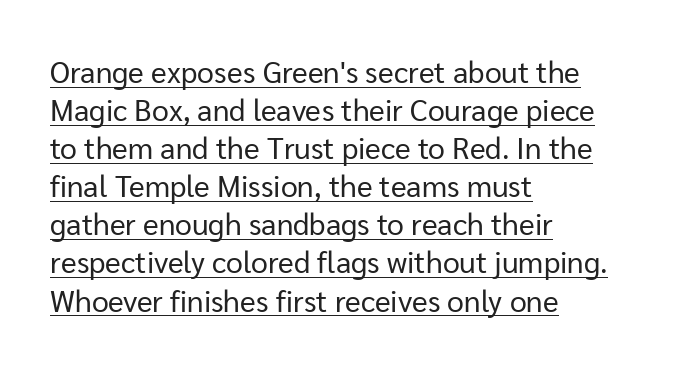
The image shows 30 px regular-weight sans-serif type, upright; set left-aligned, normal line spacing (1.27x), normal letter spacing, underlined; low stroke contrast and a medium x-height.
